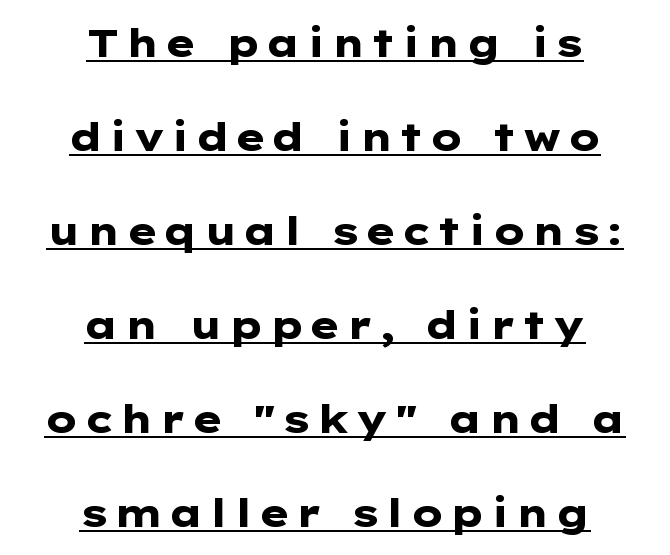
The face used here is proportionally spaced, like ordinary book or web type. Weight check: bold — yes, fully. Regarding leading, the lines here are spaced well apart. A centered setting, common on invitations and titles, is used for this passage. This rendering employs a face without finishing strokes, i.e., a sans-serif.
